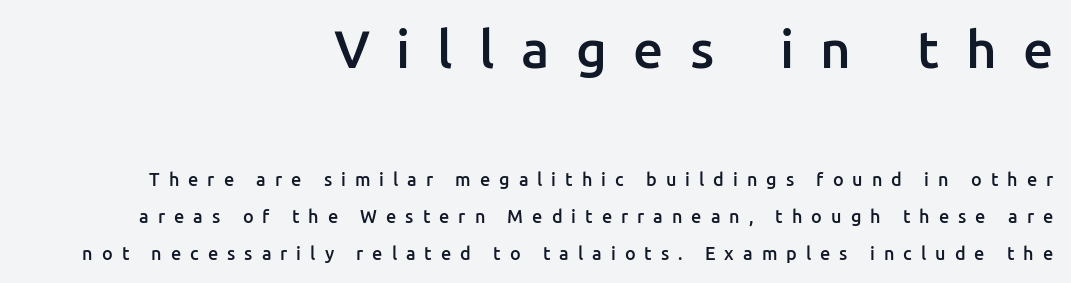
No feet cap the strokes, marking this as sans-serif type. Compare the two chunks: the upper has the greater cap height. Descender tails drop into unmarked territory. The tracking jumps out immediately: characters are airy and widely separated. Each glyph is drawn with semibold strokes, heavier than normal yet not fully bold.
